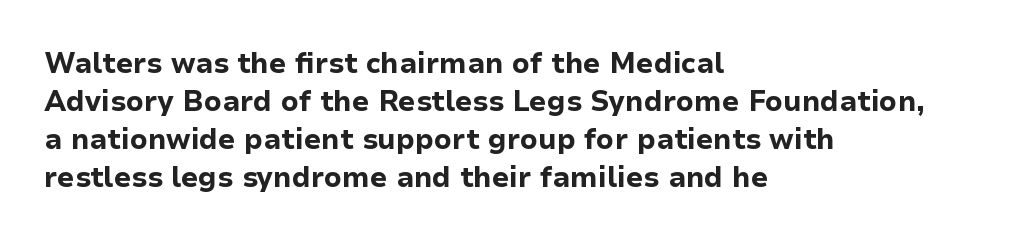
Q: Is the text bold? A: Yes.
Q: Is the text italic (slanted)? A: No, it is upright.
Q: Is the typeface a serif or a sans-serif typeface? A: Sans-serif.
Q: Is the text underlined? A: No.
Q: How is the paragraph aligned? A: Left-aligned.
Q: Is the spacing between letters normal or unusually wide? A: Normal.
Q: Is the spacing between lines tight, normal or loose? A: Normal.
Q: Width (condensed, normal, or wide)? A: Normal.
Q: Stroke contrast? A: Low.
Q: x-height? A: Medium.
Q: Monospaced? A: No.
